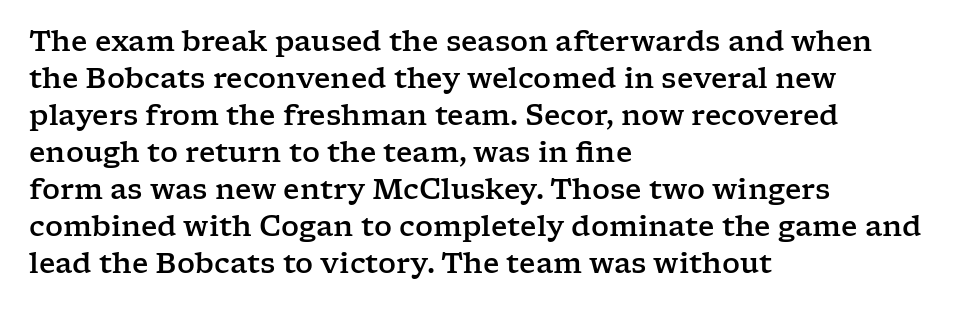
Q: Is the text italic (slanted)? A: No, it is upright.
Q: Is the typeface a serif or a sans-serif typeface? A: Serif.
Q: Is the text underlined? A: No.
Q: How is the paragraph aligned? A: Left-aligned.
Q: Is the spacing between letters normal or unusually wide? A: Normal.
Q: Is the spacing between lines tight, normal or loose? A: Normal.
Q: Width (condensed, normal, or wide)? A: Wide.
Q: Stroke contrast? A: Low.
Q: x-height? A: Medium.
Q: Monospaced? A: No.
